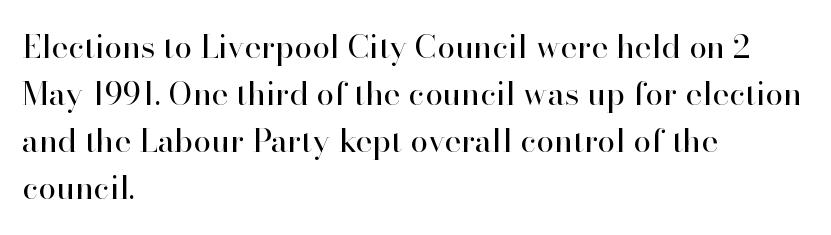
Q: Is the text bold? A: No.
Q: Is the text italic (slanted)? A: No, it is upright.
Q: Is the typeface a serif or a sans-serif typeface? A: Serif.
Q: Is the text underlined? A: No.
Q: How is the paragraph aligned? A: Left-aligned.
Q: Is the spacing between letters normal or unusually wide? A: Normal.
Q: Is the spacing between lines tight, normal or loose? A: Normal.
Q: Width (condensed, normal, or wide)? A: Normal.
Q: Stroke contrast? A: High.
Q: x-height? A: Small.
Q: Monospaced? A: No.
